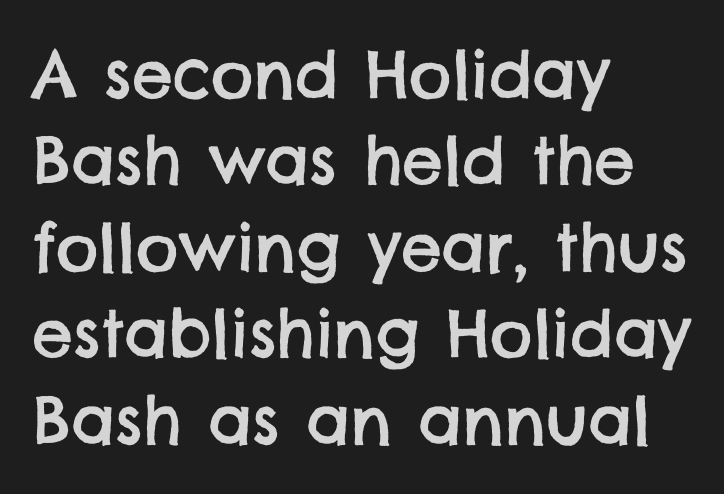
{"serif": "no", "width": "normal", "stroke_contrast": "low", "x_height": "large", "monospaced": "no", "underline": "no", "align": "left", "line_spacing": "normal", "line_spacing_ratio": 1.33, "letter_spacing": "normal", "letter_spacing_em": 0.0, "glyph_px": 65}
